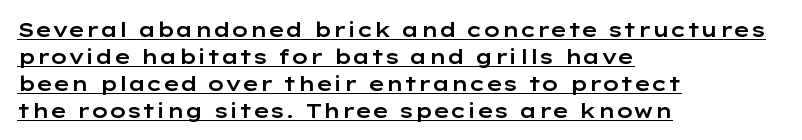
Q: Is the text italic (slanted)? A: No, it is upright.
Q: Is the text underlined? A: Yes.
Q: How is the paragraph aligned? A: Left-aligned.
Q: Is the spacing between letters normal or unusually wide? A: Normal.
Q: Is the spacing between lines tight, normal or loose? A: Normal.
